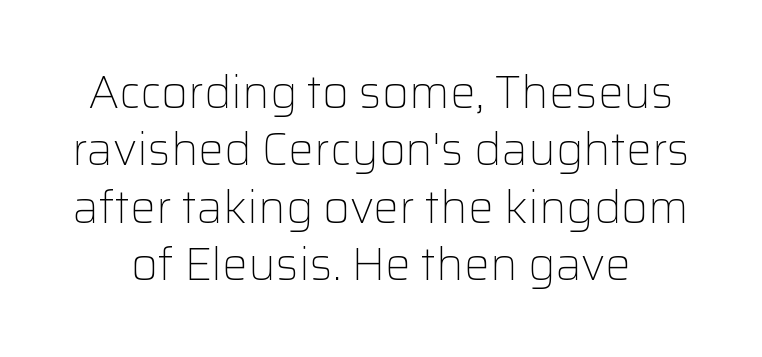
{"serif": "no", "italic": "no", "bold": "no", "weight": "light", "width": "normal", "stroke_contrast": "low", "x_height": "medium", "monospaced": "no", "underline": "no", "line_spacing": "normal", "line_spacing_ratio": 1.25, "letter_spacing": "normal", "letter_spacing_em": 0.0, "glyph_px": 46}
